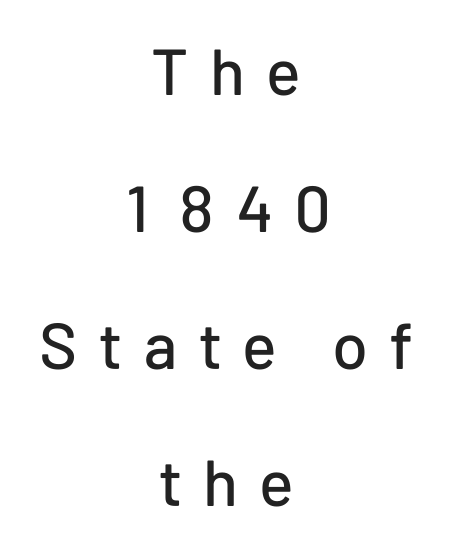
The image shows 65 px sans-serif type, upright; set centered, loose line spacing (2.11x), unusually wide letter spacing (+0.32 em), not underlined; low stroke contrast and a medium x-height.
